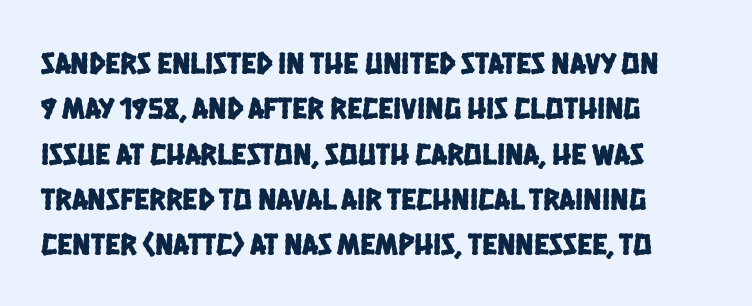
Q: Is the typeface a serif or a sans-serif typeface? A: Sans-serif.
Q: Is the text underlined? A: No.
Q: How is the paragraph aligned? A: Left-aligned.
Q: Is the spacing between letters normal or unusually wide? A: Normal.
Q: Is the spacing between lines tight, normal or loose? A: Normal.
Q: Width (condensed, normal, or wide)? A: Condensed.
Q: Stroke contrast? A: Low.
Q: x-height? A: Large.
Q: Monospaced? A: No.
